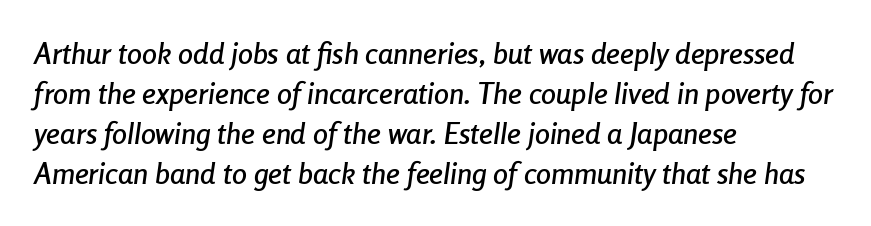
Is the block centered? No — it sits flush against the left margin. Default kerning and tracking; the words read as compact shapes. Only glyphs here, with clear space below each row. Students, observe: this is what conventionally led text looks like.
